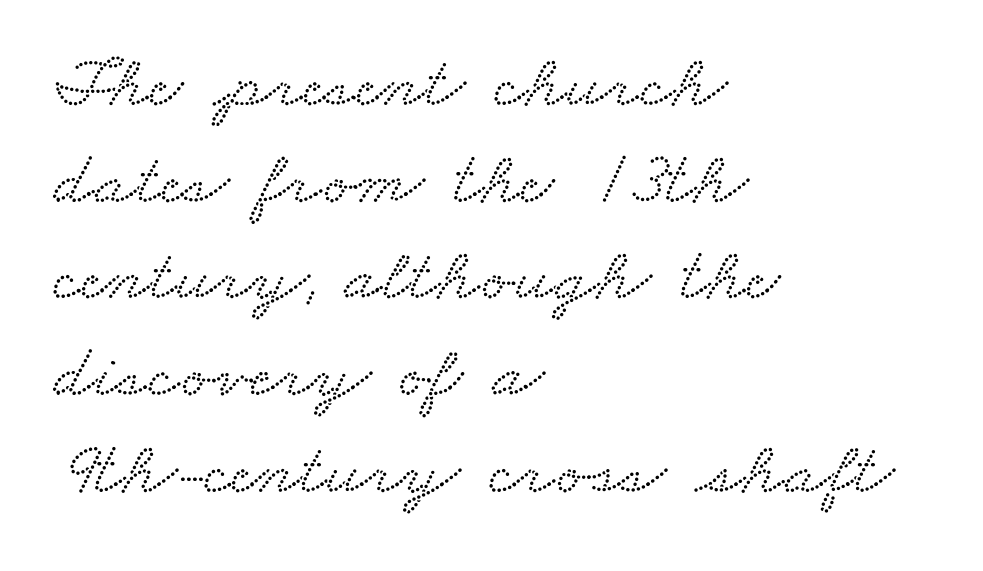
{"serif": "yes", "width": "wide", "stroke_contrast": "low", "x_height": "small", "monospaced": "no", "underline": "no", "align": "left", "line_spacing": "normal", "line_spacing_ratio": 1.29, "letter_spacing": "normal", "letter_spacing_em": 0.0, "glyph_px": 75}
